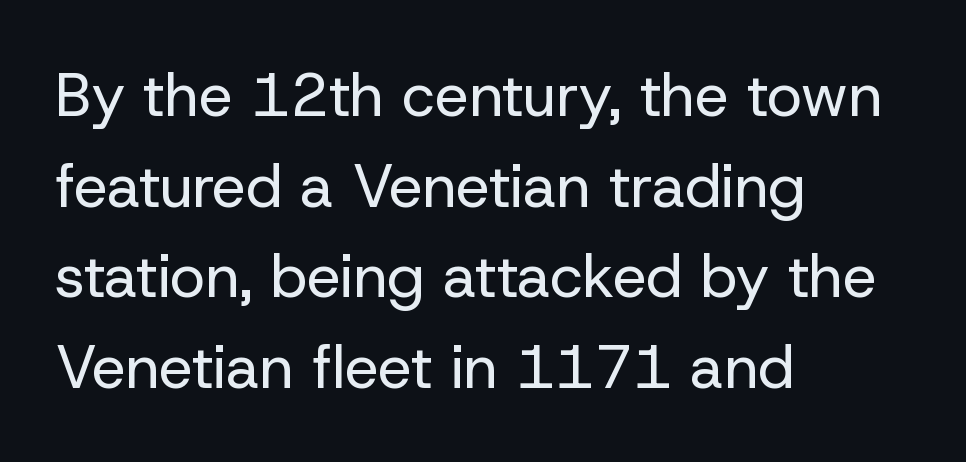
Q: Is the text bold? A: No.
Q: Is the text italic (slanted)? A: No, it is upright.
Q: Is the typeface a serif or a sans-serif typeface? A: Sans-serif.
Q: Is the text underlined? A: No.
Q: How is the paragraph aligned? A: Left-aligned.
Q: Is the spacing between letters normal or unusually wide? A: Normal.
Q: Is the spacing between lines tight, normal or loose? A: Normal.
Q: Width (condensed, normal, or wide)? A: Normal.
Q: Stroke contrast? A: Low.
Q: x-height? A: Medium.
Q: Monospaced? A: No.
